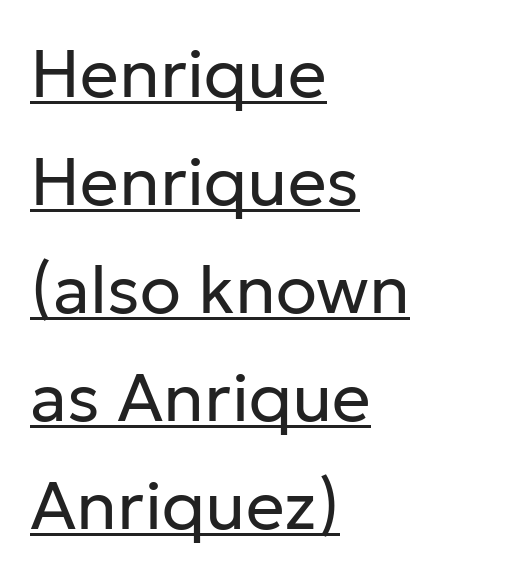
Q: Is the text bold? A: No.
Q: Is the text italic (slanted)? A: No, it is upright.
Q: Is the typeface a serif or a sans-serif typeface? A: Sans-serif.
Q: Is the text underlined? A: Yes.
Q: How is the paragraph aligned? A: Left-aligned.
Q: Is the spacing between letters normal or unusually wide? A: Normal.
Q: Is the spacing between lines tight, normal or loose? A: Normal.
Q: Width (condensed, normal, or wide)? A: Normal.
Q: Stroke contrast? A: Low.
Q: x-height? A: Medium.
Q: Monospaced? A: No.
